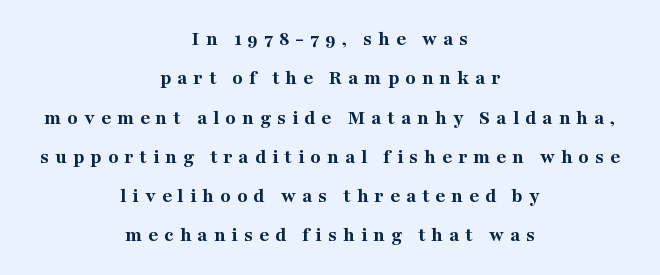
{"italic": "no", "bold": "yes", "underline": "no", "align": "center", "line_spacing_ratio": 1.87, "letter_spacing": "wide", "letter_spacing_em": 0.29, "glyph_px": 21}
